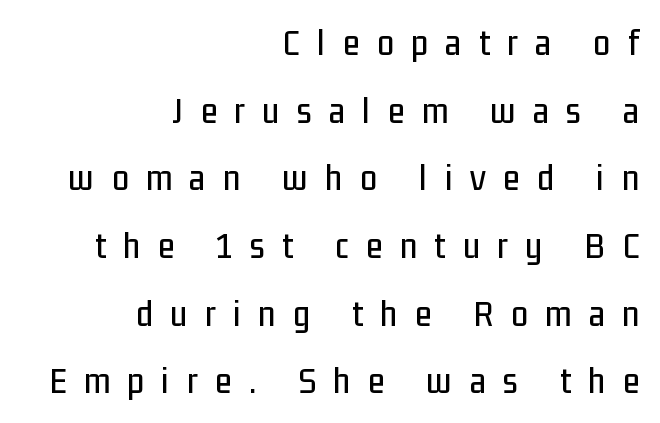
The image shows 38 px condensed sans-serif type, upright; set right-aligned, line spacing 1.78x, unusually wide letter spacing (+0.46 em), not underlined; low stroke contrast and a medium x-height.
